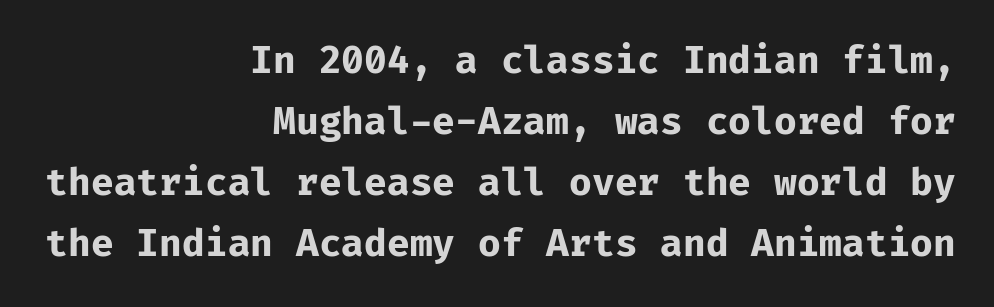
The image shows 37 px bold sans-serif type, upright, monospaced; set right-aligned, normal line spacing (1.65x), normal letter spacing, not underlined; low stroke contrast and a medium x-height.
